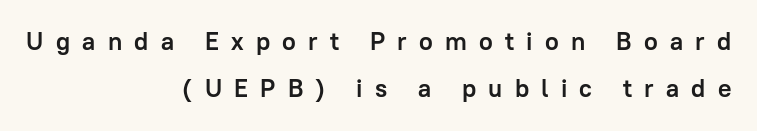
Q: Is the text bold? A: Yes.
Q: Is the text italic (slanted)? A: No, it is upright.
Q: Is the text underlined? A: No.
Q: How is the paragraph aligned? A: Right-aligned.
Q: Is the spacing between letters normal or unusually wide? A: Unusually wide.
